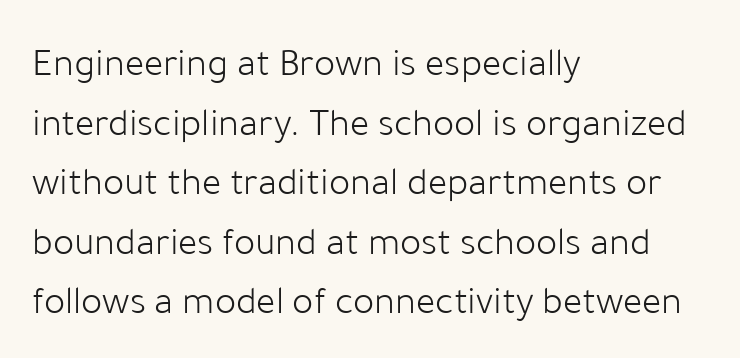
The image shows 40 px light sans-serif type, upright; set left-aligned, normal line spacing (1.49x), normal letter spacing, not underlined; low stroke contrast and a medium x-height.
